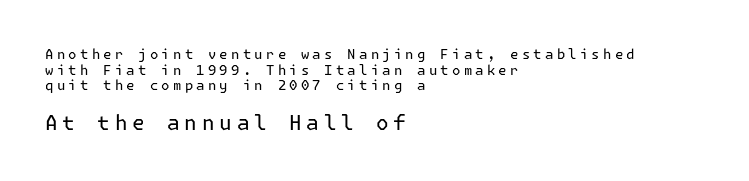
{"italic": "no", "bold": "no", "underline": "no", "align": "left", "line_spacing": "tight", "line_spacing_ratio": 1.12, "letter_spacing": "wide", "letter_spacing_em": 0.23, "larger_block": "second", "size_ratio": 1.5, "glyph_px": 21}
